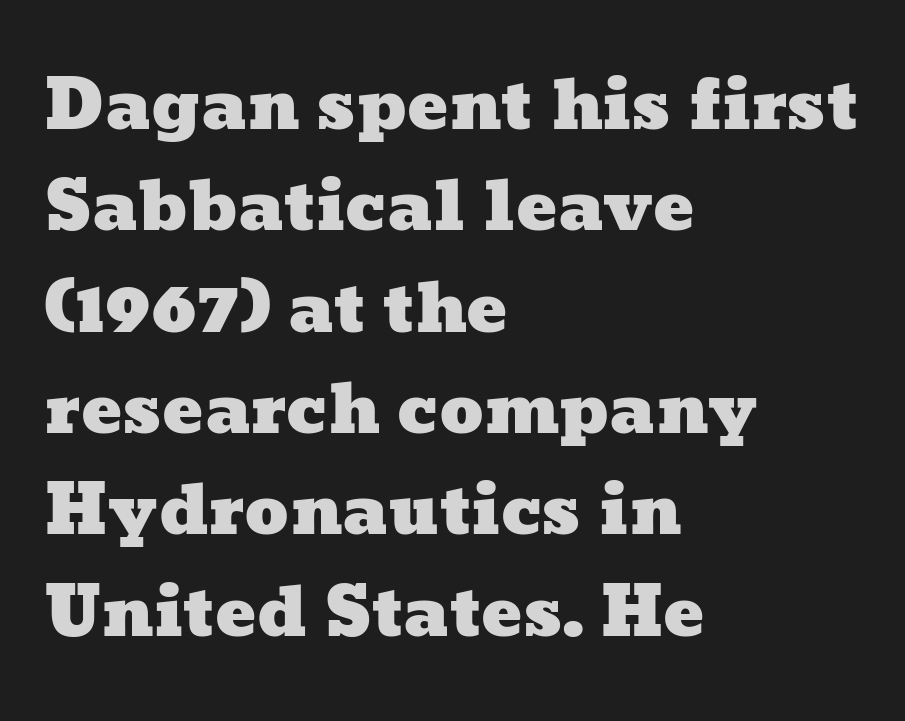
Notice how descenders clear the ascenders below comfortably — that's standard leading. Check the space under the baseline: it is left empty. This sample is left-justified, so line endings fall wherever the words run out. Is the letter spacing exaggerated? No — it looks like the ordinary default. Here the designer chose a conventional face with non-uniform glyph widths.
